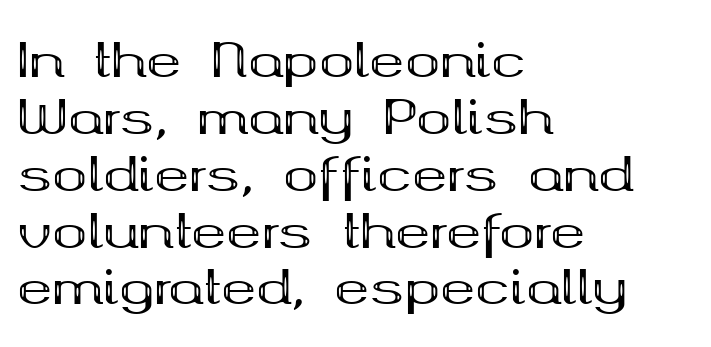
The image shows 47 px bold, wide serif type, upright; set left-aligned, line spacing 1.21x, normal letter spacing, not underlined; medium stroke contrast and a medium x-height.
